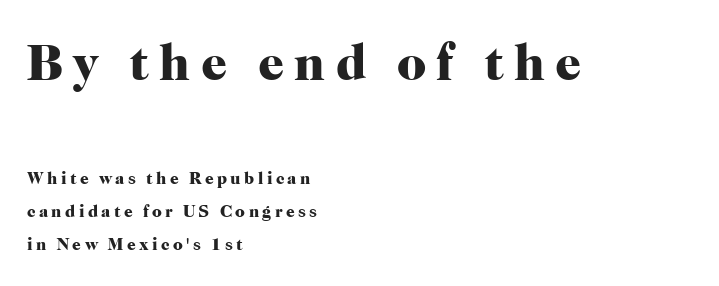
{"serif": "yes", "italic": "no", "bold": "yes", "weight": "heavy", "width": "normal", "stroke_contrast": "high", "x_height": "medium", "monospaced": "no", "underline": "no", "align": "left", "line_spacing": "loose", "line_spacing_ratio": 1.93, "letter_spacing": "wide", "letter_spacing_em": 0.2, "larger_block": "first", "size_ratio": 3.0, "glyph_px": 51}
